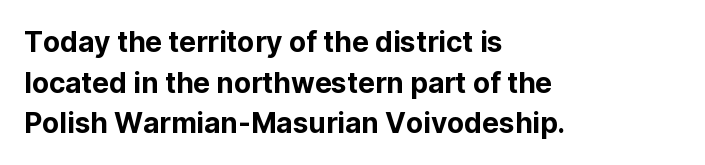
{"serif": "no", "italic": "no", "width": "normal", "stroke_contrast": "low", "x_height": "medium", "monospaced": "no", "underline": "no", "align": "left", "line_spacing": "normal", "line_spacing_ratio": 1.45, "letter_spacing": "normal", "letter_spacing_em": 0.0, "glyph_px": 28}
